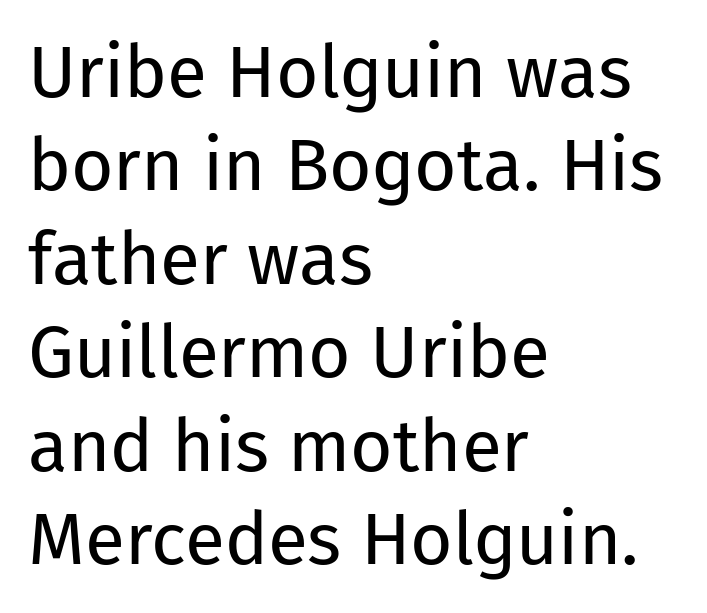
The image shows 73 px regular-weight sans-serif type, upright; set left-aligned, normal line spacing (1.28x), normal letter spacing, not underlined; low stroke contrast and a medium x-height.
